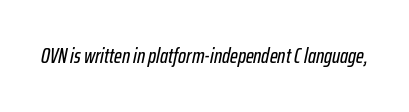
A clean baseline with only descenders dipping below it. Is the letter spacing exaggerated? No — it looks like the ordinary default. Quick note: italic.
